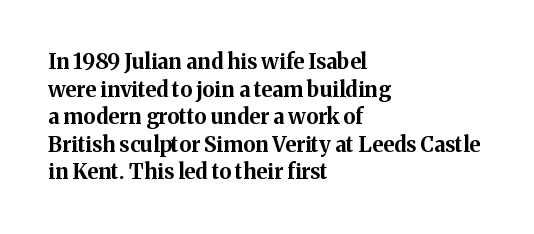
{"italic": "no", "bold": "yes", "underline": "no", "align": "left", "line_spacing": "normal", "line_spacing_ratio": 1.31, "letter_spacing": "normal", "letter_spacing_em": 0.0, "glyph_px": 21}
